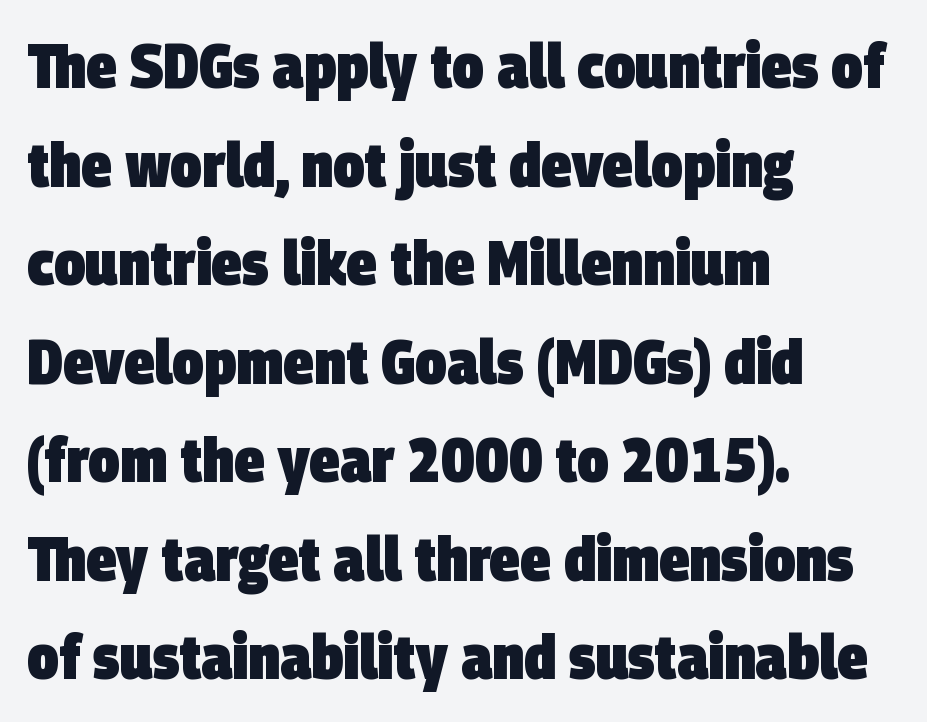
Q: Is the text bold? A: Yes.
Q: Is the typeface a serif or a sans-serif typeface? A: Sans-serif.
Q: Is the text underlined? A: No.
Q: How is the paragraph aligned? A: Left-aligned.
Q: Is the spacing between letters normal or unusually wide? A: Normal.
Q: Is the spacing between lines tight, normal or loose? A: Normal.
Q: Width (condensed, normal, or wide)? A: Condensed.
Q: Stroke contrast? A: Low.
Q: x-height? A: Large.
Q: Monospaced? A: No.
